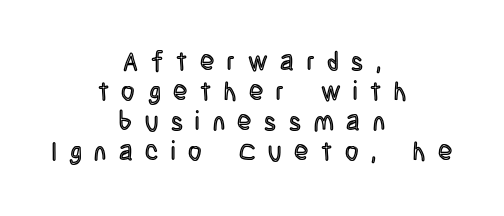
Horizontal alignment here is central, giving a formal, balanced look. You could only call the tracking loose — the letters float apart. A clean baseline with only descenders dipping below it. A typesetter would mark this as roman, not italic.
